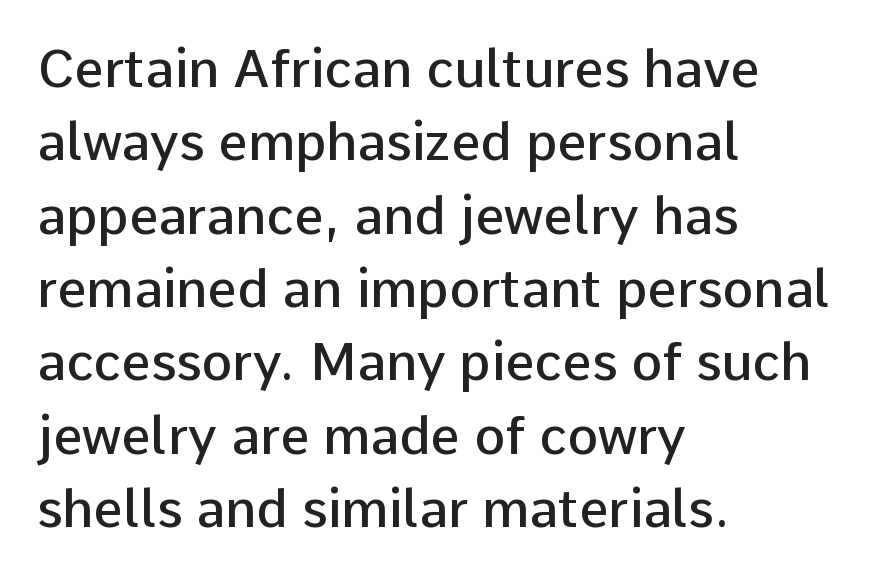
{"serif": "no", "italic": "no", "bold": "semi", "weight": "semibold", "width": "normal", "stroke_contrast": "low", "x_height": "medium", "monospaced": "no", "underline": "no", "align": "left", "line_spacing": "normal", "line_spacing_ratio": 1.41, "letter_spacing": "normal", "letter_spacing_em": 0.0, "glyph_px": 52}
